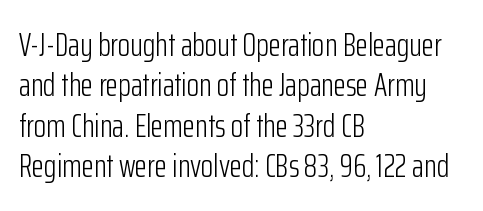
{"serif": "no", "italic": "no", "bold": "no", "weight": "light", "width": "condensed", "stroke_contrast": "low", "x_height": "medium", "monospaced": "no", "underline": "no", "align": "left", "line_spacing": "normal", "line_spacing_ratio": 1.26, "letter_spacing": "normal", "letter_spacing_em": 0.0, "glyph_px": 32}
